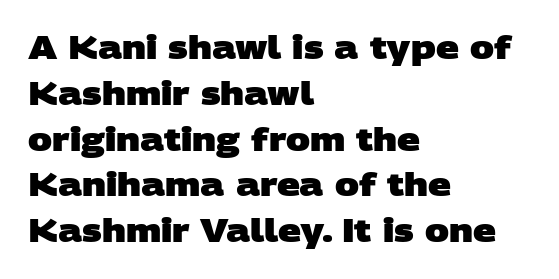
{"serif": "no", "bold": "yes", "weight": "heavy", "width": "wide", "stroke_contrast": "low", "x_height": "large", "monospaced": "no", "underline": "no", "align": "left", "line_spacing": "normal", "line_spacing_ratio": 1.43, "letter_spacing": "normal", "letter_spacing_em": 0.0, "glyph_px": 32}
